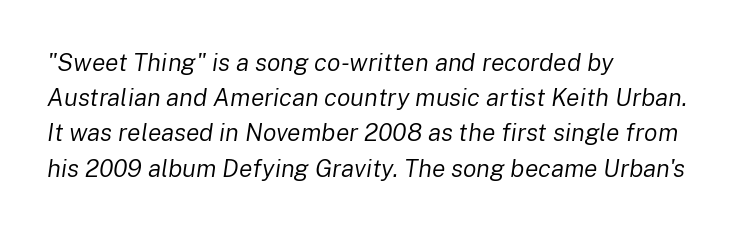
The typesetter chose a ragged-right arrangement here. Beneath every word, the page is bare. Rows of type keep a routine distance in the vertical direction. Observe the ordinary spacing: letters are neighbours, not strangers. The letters look calm and open, with moderate or lighter stems. Notice how the stems are inclined rather than vertical — that's the hallmark of italics.
